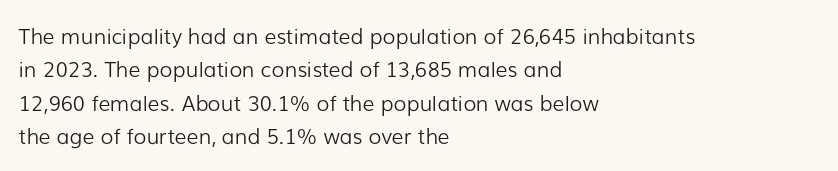
Q: Is the text bold? A: No.
Q: Is the text italic (slanted)? A: No, it is upright.
Q: Is the text underlined? A: No.
Q: How is the paragraph aligned? A: Left-aligned.
Q: Is the spacing between letters normal or unusually wide? A: Normal.
Q: Is the spacing between lines tight, normal or loose? A: Normal.
